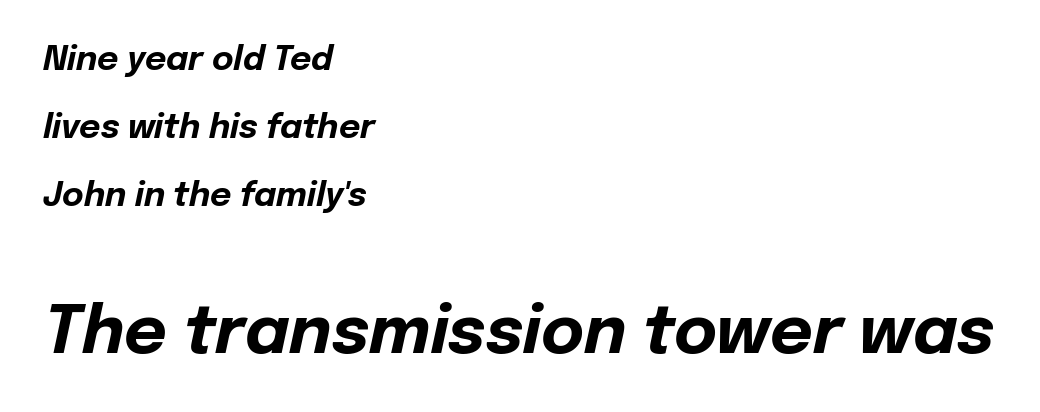
Q: Is the text bold? A: Yes.
Q: Is the text italic (slanted)? A: Yes, it leans right by about 12 degrees.
Q: Is the text underlined? A: No.
Q: How is the paragraph aligned? A: Left-aligned.
Q: Is the spacing between letters normal or unusually wide? A: Normal.
Q: Is the spacing between lines tight, normal or loose? A: Loose.
Q: Which block of text is set in a larger size, the first (top) or the second (bottom)? A: The second (bottom) one.
Q: Width (condensed, normal, or wide)? A: Normal.
Q: Stroke contrast? A: Low.
Q: x-height? A: Medium.
Q: Monospaced? A: No.
